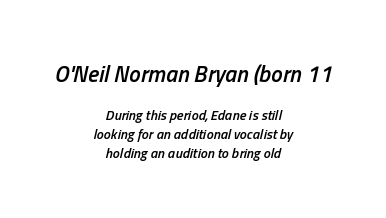
Q: Is the text bold? A: Semi-bold.
Q: Is the text italic (slanted)? A: Yes, it leans right by about 13 degrees.
Q: Is the text underlined? A: No.
Q: How is the paragraph aligned? A: Centered.
Q: Is the spacing between letters normal or unusually wide? A: Normal.
Q: Is the spacing between lines tight, normal or loose? A: Normal.
Q: Which block of text is set in a larger size, the first (top) or the second (bottom)? A: The first (top) one.
